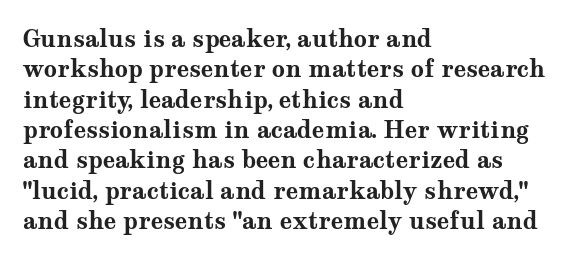
Q: Is the text bold? A: Yes.
Q: Is the text italic (slanted)? A: No, it is upright.
Q: Is the text underlined? A: No.
Q: How is the paragraph aligned? A: Left-aligned.
Q: Is the spacing between letters normal or unusually wide? A: Normal.
Q: Is the spacing between lines tight, normal or loose? A: Normal.
